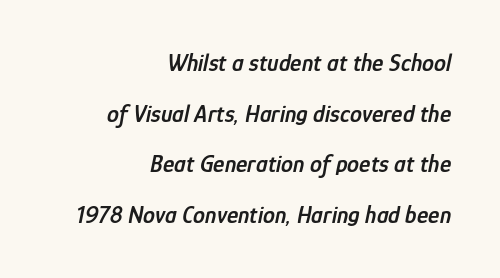
A fair bit of extra ink — the face is semibold, not bold. Notice how the passage keeps a crisp vertical edge on the right only. Nobody drew a line under any word here. Observe the lean: these are italic letterforms.
